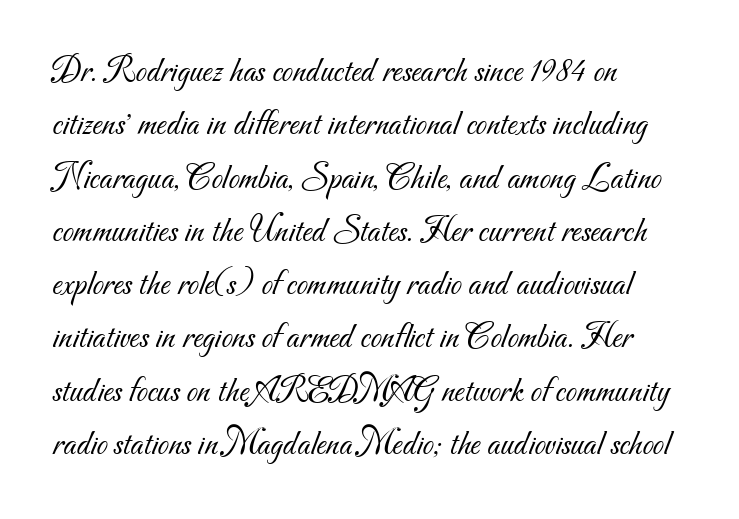
{"serif": "no", "bold": "no", "weight": "light", "width": "normal", "stroke_contrast": "medium", "x_height": "small", "monospaced": "no", "underline": "no", "align": "left", "line_spacing": "normal", "line_spacing_ratio": 1.48, "letter_spacing": "normal", "letter_spacing_em": 0.0, "glyph_px": 36}
